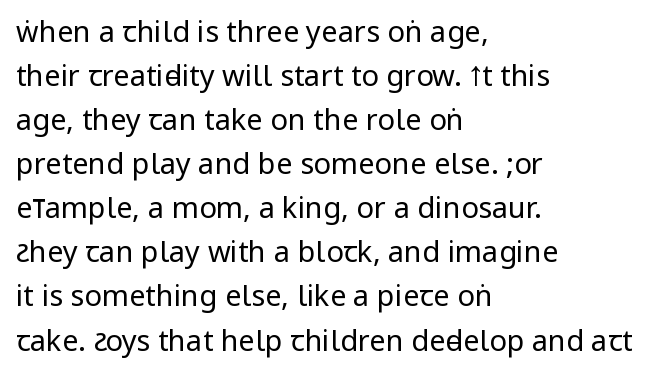
Q: Is the text bold? A: No.
Q: Is the text italic (slanted)? A: No, it is upright.
Q: Is the typeface a serif or a sans-serif typeface? A: Sans-serif.
Q: Is the text underlined? A: No.
Q: How is the paragraph aligned? A: Left-aligned.
Q: Is the spacing between letters normal or unusually wide? A: Normal.
Q: Is the spacing between lines tight, normal or loose? A: Normal.
Q: Width (condensed, normal, or wide)? A: Condensed.
Q: Stroke contrast? A: Low.
